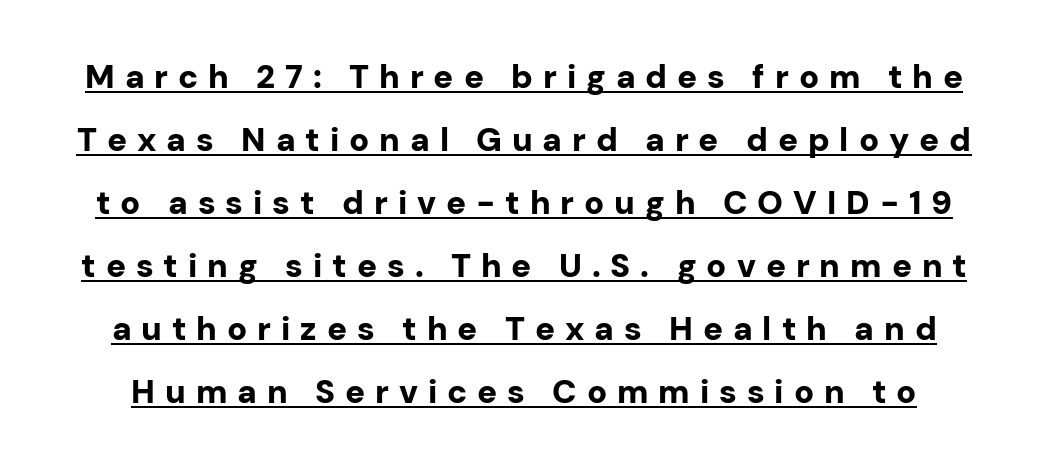
Loosely led — the rows are spread out. Does the type have serifs? No, each stem ends abruptly. Set as a true bold cut, around the 700 mark. If you drew a line through each stem, it would be perfectly vertical.
